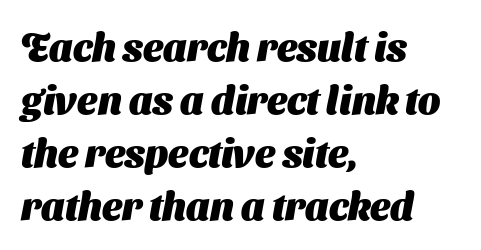
{"serif": "no", "bold": "yes", "weight": "heavy", "width": "normal", "stroke_contrast": "medium", "x_height": "medium", "monospaced": "no", "underline": "no", "align": "left", "line_spacing": "normal", "line_spacing_ratio": 1.36, "letter_spacing": "normal", "letter_spacing_em": 0.0, "glyph_px": 39}
